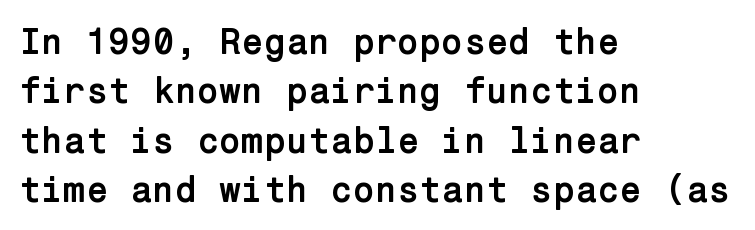
The passage shown stacks its lines at a standard gap. A sans-serif font was chosen for this passage. A full-strength bold gives these letters their thick strokes. Has an underline been added? It has not. This sample is left-justified, so line endings fall wherever the words run out.
